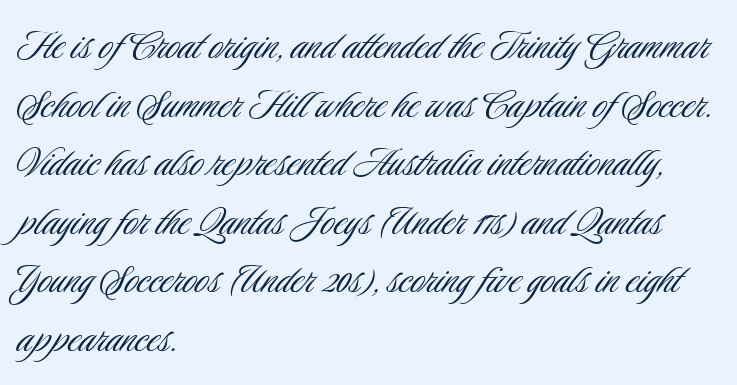
Weight: not bold — regular or lighter. This rendering employs a face without finishing strokes, i.e., a sans-serif. The passage shown is typed in a proportional face where columns would drift.
